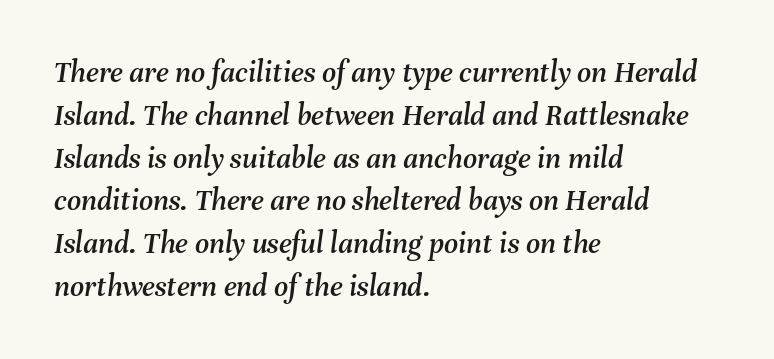
In terms of leading, this rendering sits right in the middle. The face used here is proportionally spaced, like ordinary book or web type. Words float on clear page, feet unadorned. An italicized treatment has been applied to the whole sample. In CSS terms this would be text-align: left. How are the letters spaced? Ordinarily, with no added tracking.
